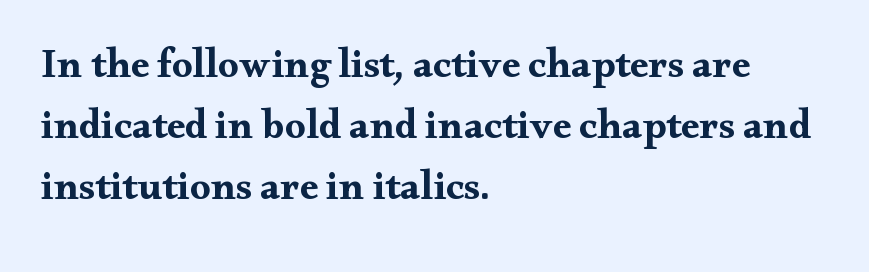
{"serif": "yes", "italic": "no", "bold": "yes", "weight": "bold", "width": "wide", "stroke_contrast": "medium", "x_height": "small", "monospaced": "no", "underline": "no", "align": "left", "line_spacing": "normal", "line_spacing_ratio": 1.49, "letter_spacing": "normal", "letter_spacing_em": 0.0, "glyph_px": 41}
